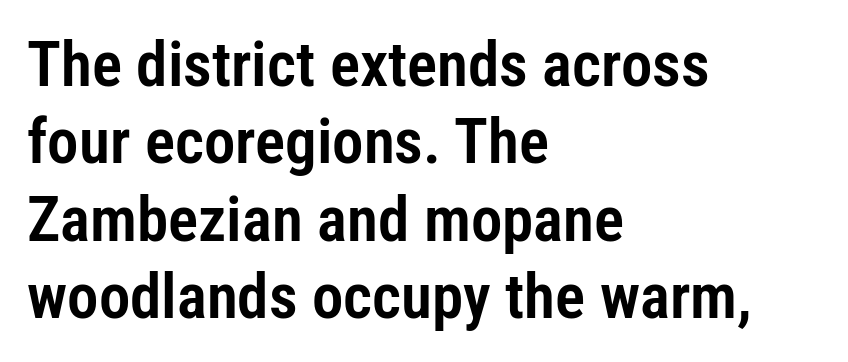
The image shows 63 px condensed sans-serif type, upright; set left-aligned, line spacing 1.23x, normal letter spacing, not underlined; low stroke contrast and a medium x-height.
